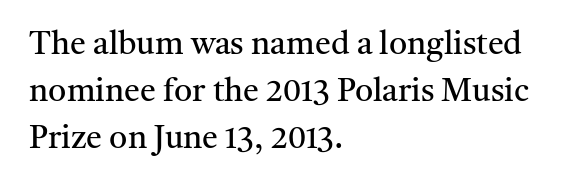
Q: Is the text bold? A: No.
Q: Is the text italic (slanted)? A: No, it is upright.
Q: Is the typeface a serif or a sans-serif typeface? A: Serif.
Q: Is the text underlined? A: No.
Q: How is the paragraph aligned? A: Left-aligned.
Q: Is the spacing between letters normal or unusually wide? A: Normal.
Q: Is the spacing between lines tight, normal or loose? A: Normal.
Q: Width (condensed, normal, or wide)? A: Normal.
Q: Stroke contrast? A: Medium.
Q: x-height? A: Medium.
Q: Monospaced? A: No.
